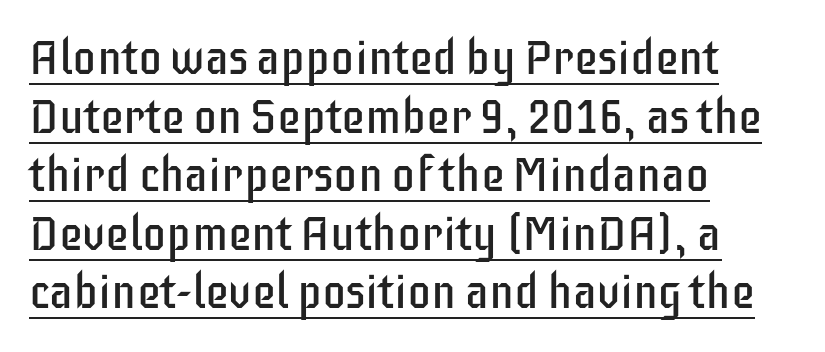
Are there feet on the stems? There aren't — it's a sans. Every word sits above its own underline. Alignment: flush left. Honestly, the letter spacing is just normal — you wouldn't notice it. Here the designer chose a conventional face with non-uniform glyph widths. These glyphs show unthickened strokes, regular width or finer.
